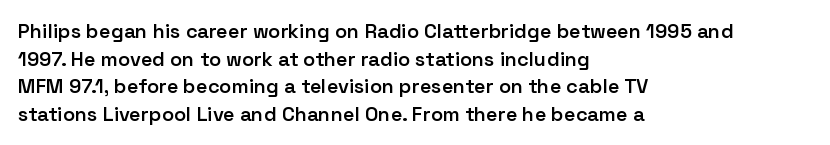
The image shows 20 px text type, upright; set left-aligned, normal line spacing (1.38x), normal letter spacing, not underlined.
